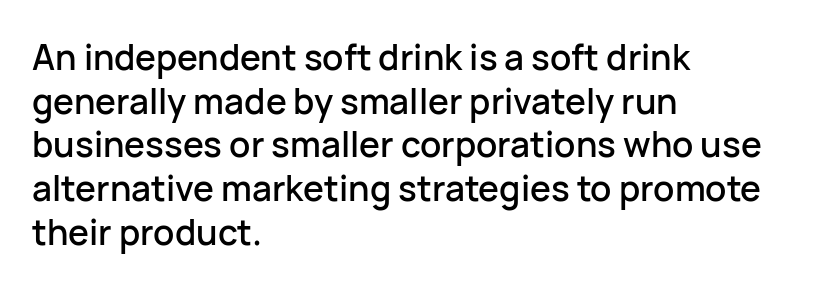
The image shows 35 px sans-serif type, upright; set left-aligned, normal line spacing (1.25x), normal letter spacing, not underlined; low stroke contrast and a medium x-height.
